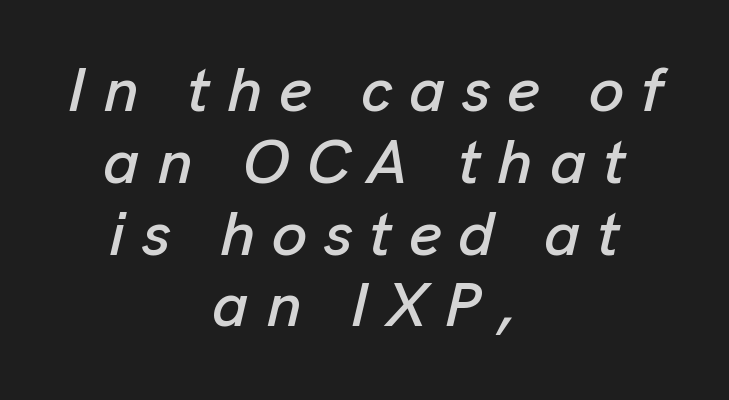
Q: Is the text italic (slanted)? A: Yes, it leans right by about 13 degrees.
Q: Is the text underlined? A: No.
Q: How is the paragraph aligned? A: Centered.
Q: Is the spacing between letters normal or unusually wide? A: Unusually wide.
Q: Is the spacing between lines tight, normal or loose? A: Tight.
Q: Width (condensed, normal, or wide)? A: Normal.
Q: Stroke contrast? A: Low.
Q: x-height? A: Medium.
Q: Monospaced? A: No.
